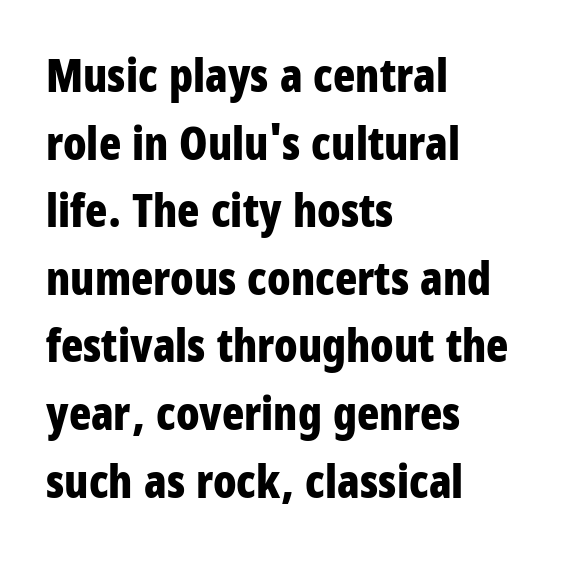
{"serif": "no", "italic": "no", "bold": "yes", "weight": "bold", "width": "condensed", "stroke_contrast": "low", "x_height": "large", "monospaced": "no", "underline": "no", "align": "left", "line_spacing": "normal", "line_spacing_ratio": 1.47, "letter_spacing": "normal", "letter_spacing_em": 0.0, "glyph_px": 46}
